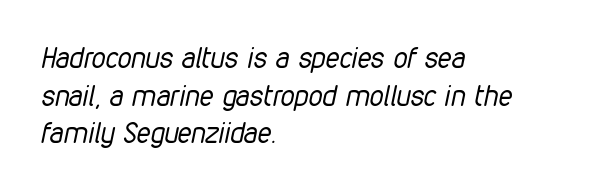
{"italic": "yes", "lean": "right", "slant_degrees": 12, "bold": "no", "weight": "regular", "width": "condensed", "stroke_contrast": "low", "x_height": "medium", "monospaced": "no", "underline": "no", "align": "left", "line_spacing": "normal", "line_spacing_ratio": 1.34, "letter_spacing": "normal", "letter_spacing_em": 0.0, "glyph_px": 28}
